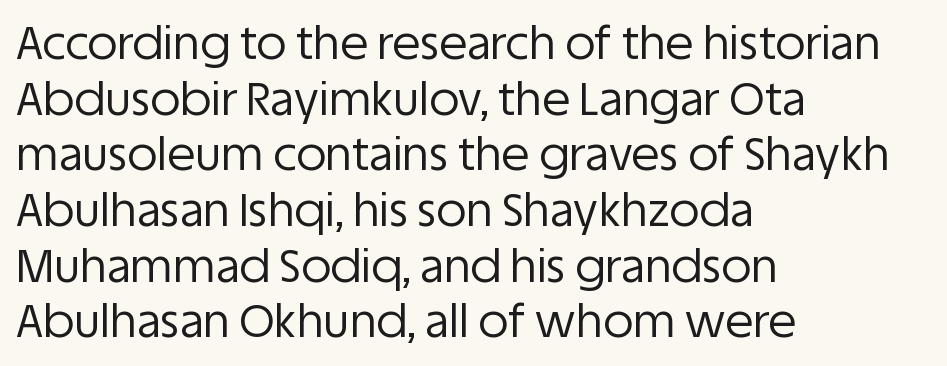
The image shows 46 px regular-weight sans-serif type, upright; set left-aligned, line spacing 1.21x, normal letter spacing, not underlined; low stroke contrast and a large x-height.
